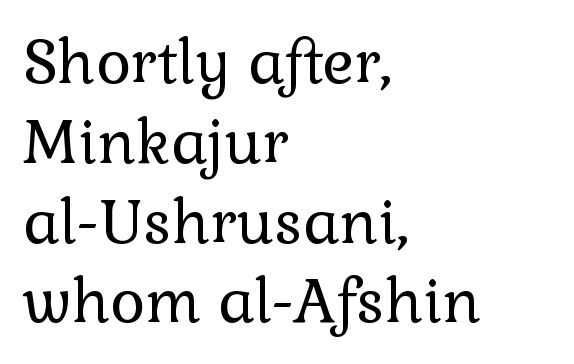
A bare baseline throughout the passage. No italicization has been applied; the sample stays upright. Letterform terminals end in serifs throughout the passage. Characters follow at the spacing the type designer built in. Regarding leading, the lines here are spaced in the standard way. Leftover space on each line is placed entirely after the last word.
